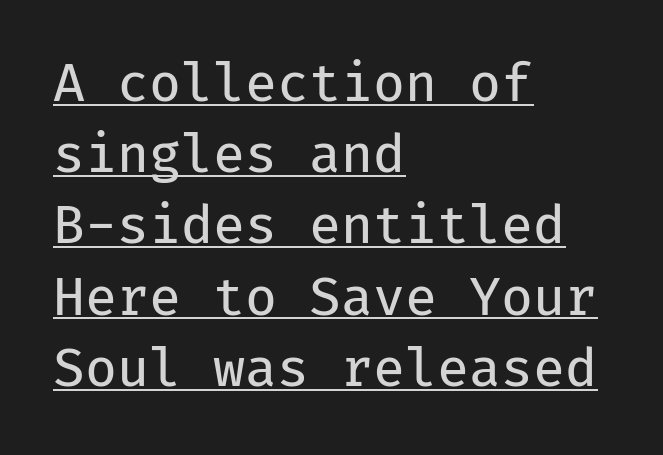
Here the glyphs are tracked normally, forming tight word shapes. A typesetter would call this monospace, since all characters share one set width. I'd call this a sans setting — the letters go barefoot. Regarding leading, the lines here are spaced in the standard way.
